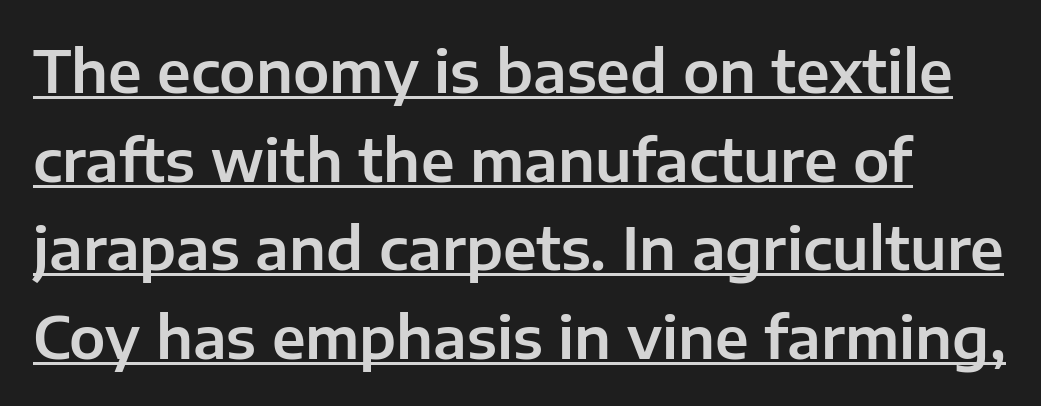
{"serif": "no", "italic": "no", "width": "normal", "stroke_contrast": "low", "x_height": "medium", "monospaced": "no", "underline": "yes", "line_spacing": "normal", "line_spacing_ratio": 1.53, "letter_spacing": "normal", "letter_spacing_em": 0.0, "glyph_px": 58}
